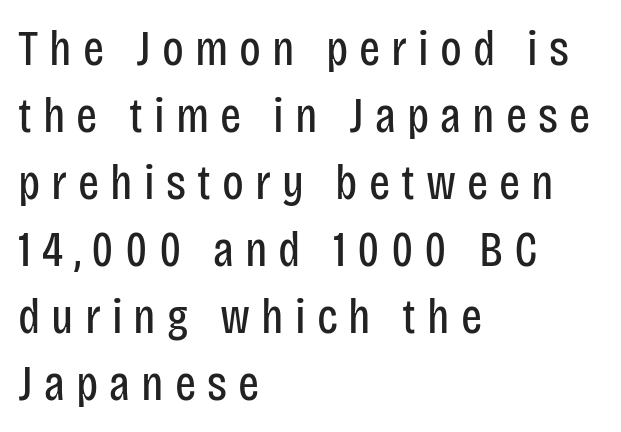
No heavy texture on the line: the type isn't bold. Do the characters align in a grid? No, the font is proportional. Regarding leading, the lines here are spaced in the standard way. Underlining? Definitely not there.
